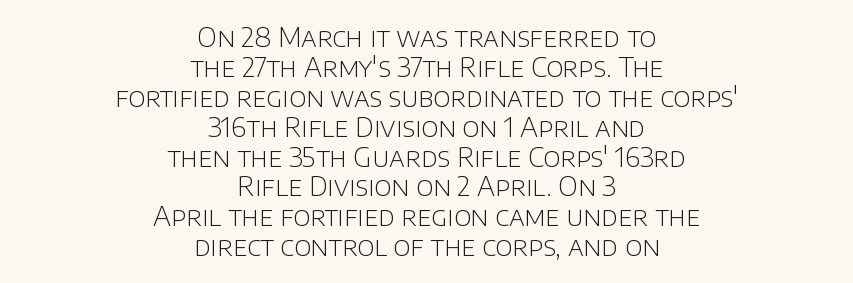
Line starts and ends both wander, symmetrically. Italic: no, the glyphs are upright roman. The glyphs are unaccompanied by any horizontal stroke below them. The lines are packed closely together with very little leading. Look at the tracking — it's just the regular setting, nothing added.
